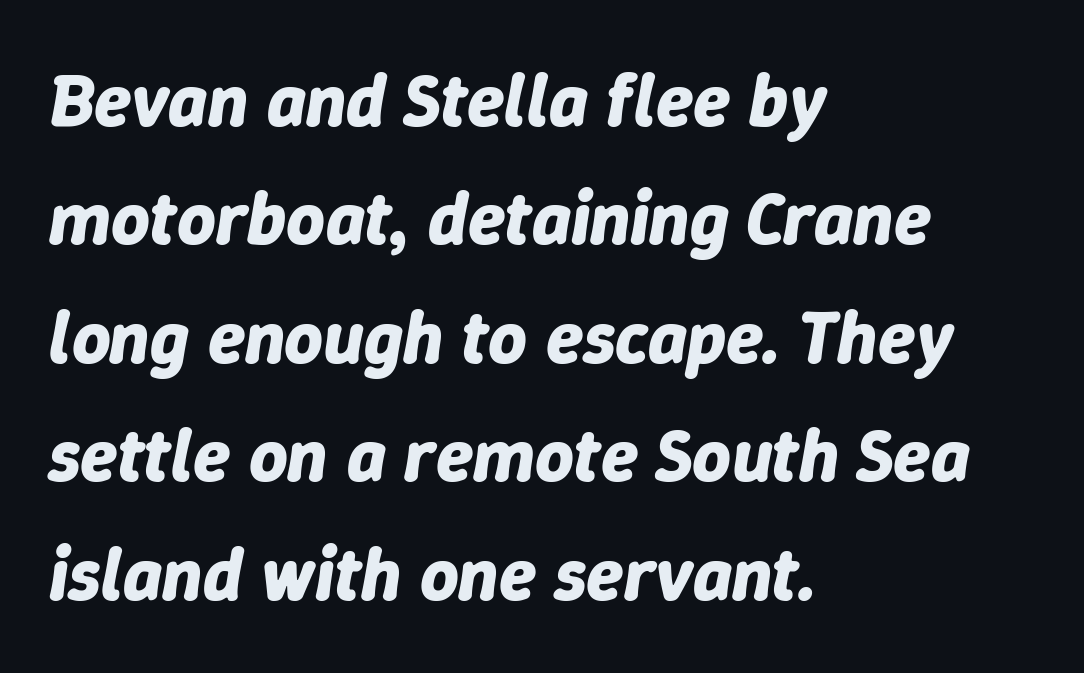
Proportional: the letters do not fall into vertical columns. Does the lettering tilt? It does — this is italic. No extra tracking has been applied to these lines. Is the type bold? Yes — the strokes are clearly thick and heavy.
